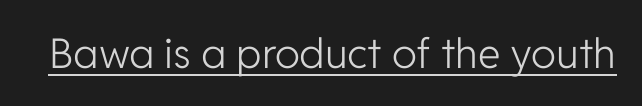
When letters stand straight like this, we call the style roman or upright. Nothing sits at the stroke ends, so this counts as sans-serif. The rendering uses the underline text-decoration. Caption: face not bold, strokes unweighted.
